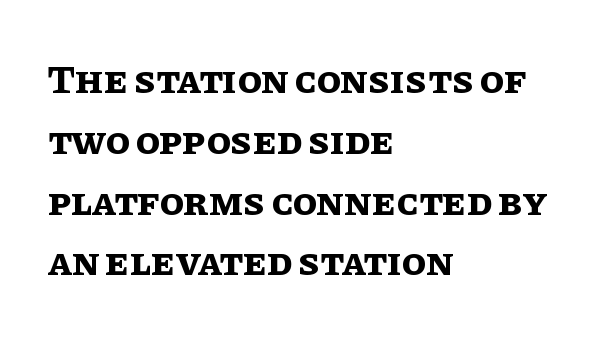
{"italic": "no", "bold": "yes", "weight": "bold", "width": "normal", "stroke_contrast": "low", "x_height": "large", "monospaced": "no", "underline": "no", "align": "left", "line_spacing": "normal", "line_spacing_ratio": 1.52, "letter_spacing": "normal", "letter_spacing_em": 0.0, "glyph_px": 40}
